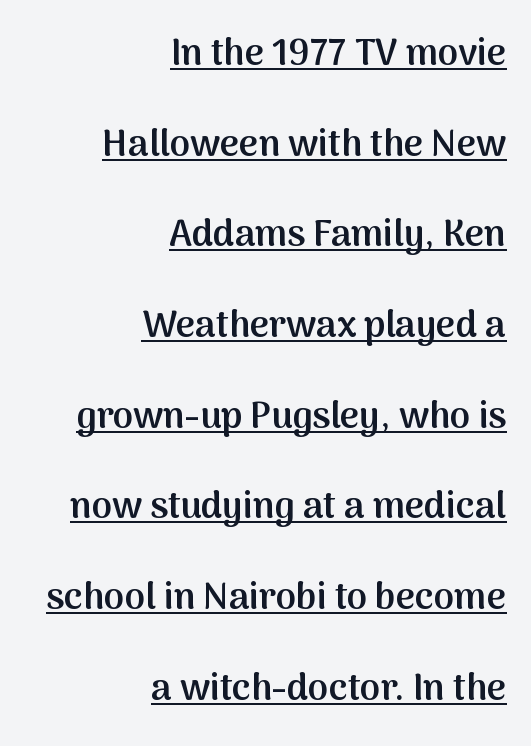
The image shows 37 px semibold sans-serif type, upright; set right-aligned, loose line spacing (2.45x), normal letter spacing, underlined; medium stroke contrast and a medium x-height.
